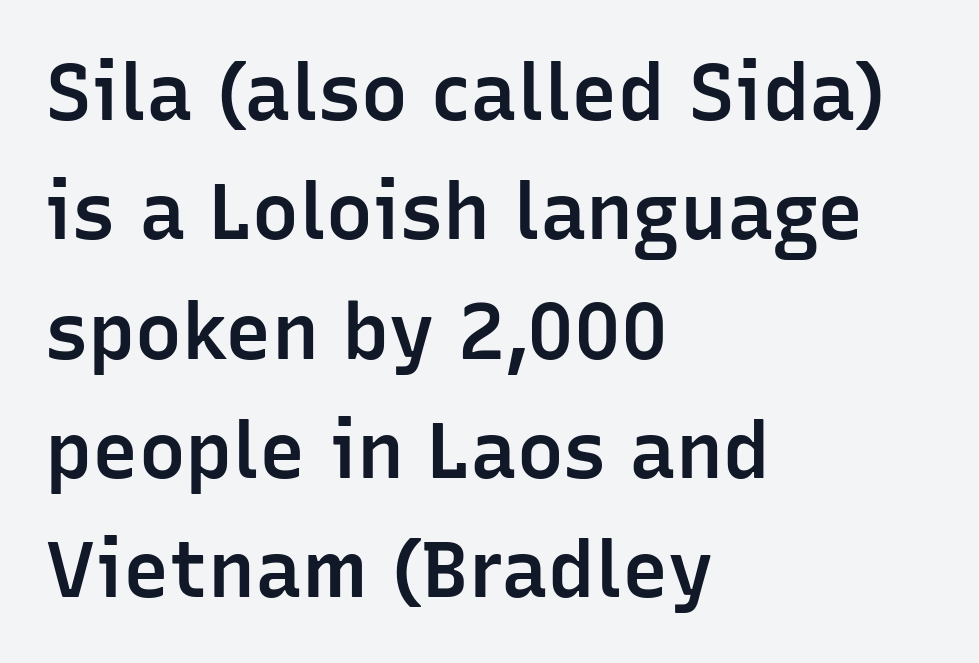
Q: Is the text bold? A: Semi-bold.
Q: Is the text italic (slanted)? A: No, it is upright.
Q: Is the typeface a serif or a sans-serif typeface? A: Sans-serif.
Q: Is the text underlined? A: No.
Q: How is the paragraph aligned? A: Left-aligned.
Q: Is the spacing between letters normal or unusually wide? A: Normal.
Q: Is the spacing between lines tight, normal or loose? A: Normal.
Q: Width (condensed, normal, or wide)? A: Normal.
Q: Stroke contrast? A: Low.
Q: x-height? A: Medium.
Q: Monospaced? A: No.
